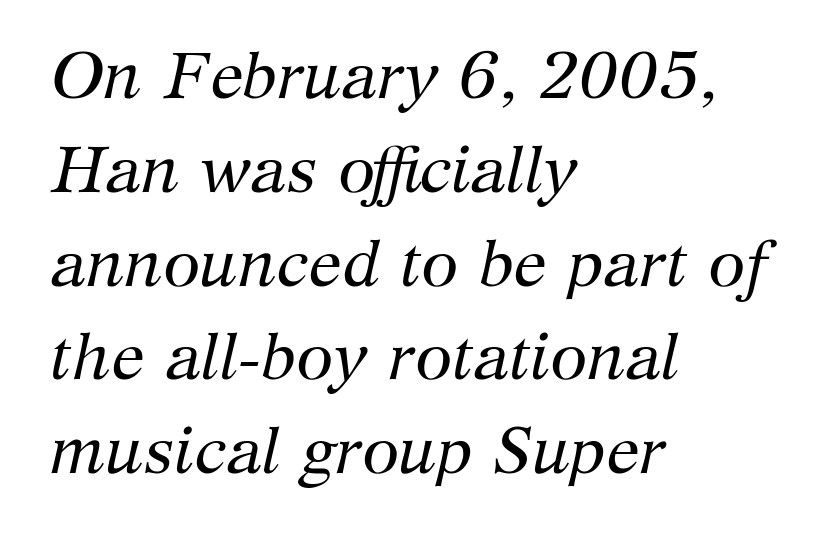
Any mark beneath the type? The region is blank. What stands out about the letter spacing? Nothing — it is the standard amount. The space between consecutive lines is moderate. Layout note: lines flush left.
